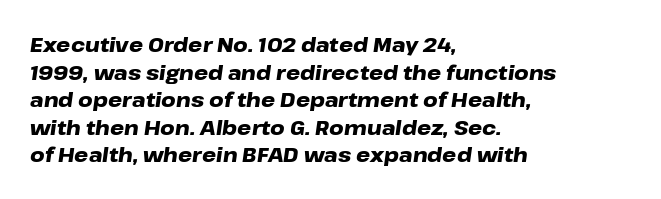
Does the leading feel generous? No, just average. You could call the tracking neutral — neither tight nor loose. The typography opts for an oblique posture over an upright one. Letters rest on an invisible, unmarked baseline.
